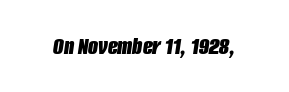
{"italic": "yes", "lean": "right", "slant_degrees": 8, "bold": "yes", "underline": "no", "letter_spacing": "normal", "letter_spacing_em": 0.0, "glyph_px": 26}
